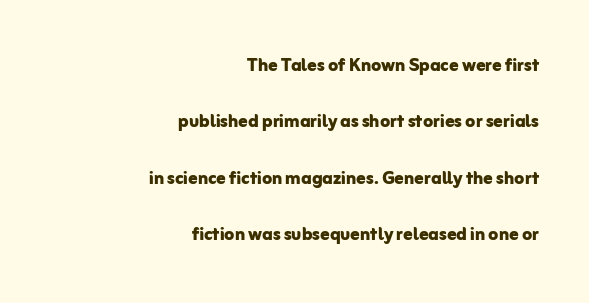
Upright lettering throughout. Which margin do the lines hug? The right one — the left edge is uneven. A bare baseline throughout the passage. Each word holds together tightly as a unit, with standard inter-letter gaps.
